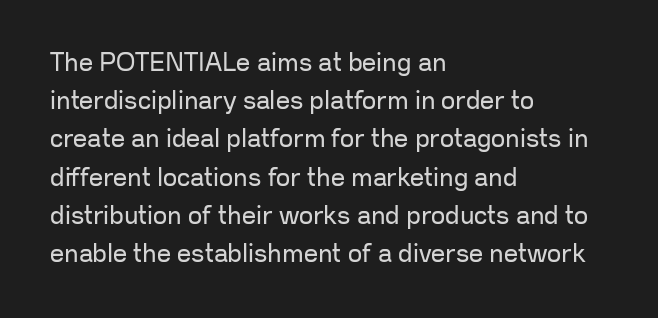
{"italic": "no", "bold": "no", "underline": "no", "align": "left", "line_spacing": "normal", "line_spacing_ratio": 1.53, "letter_spacing": "normal", "letter_spacing_em": 0.0, "glyph_px": 25}
